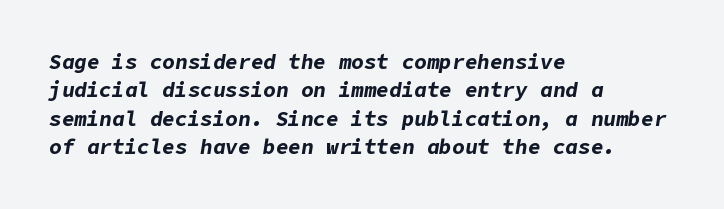
Strokes here are thick enough to call this a true bold. Looking at the ascenders, they clearly lean. Reading down the column, the eye jumps a familiar distance to each next line. Rule under the text: the space is simply empty. Characters follow at the spacing the type designer built in.
